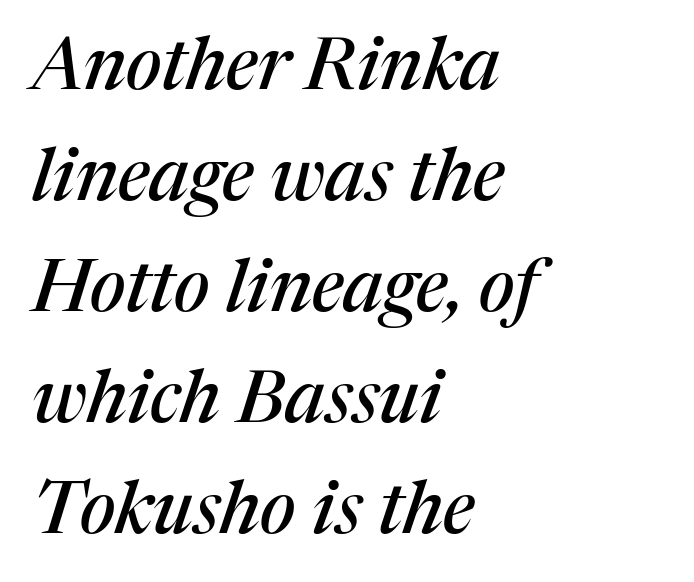
Q: Is the text italic (slanted)? A: Yes, it leans right by about 17 degrees.
Q: Is the typeface a serif or a sans-serif typeface? A: Serif.
Q: Is the text underlined? A: No.
Q: How is the paragraph aligned? A: Left-aligned.
Q: Is the spacing between letters normal or unusually wide? A: Normal.
Q: Is the spacing between lines tight, normal or loose? A: Normal.
Q: Width (condensed, normal, or wide)? A: Normal.
Q: Stroke contrast? A: Medium.
Q: x-height? A: Medium.
Q: Monospaced? A: No.
